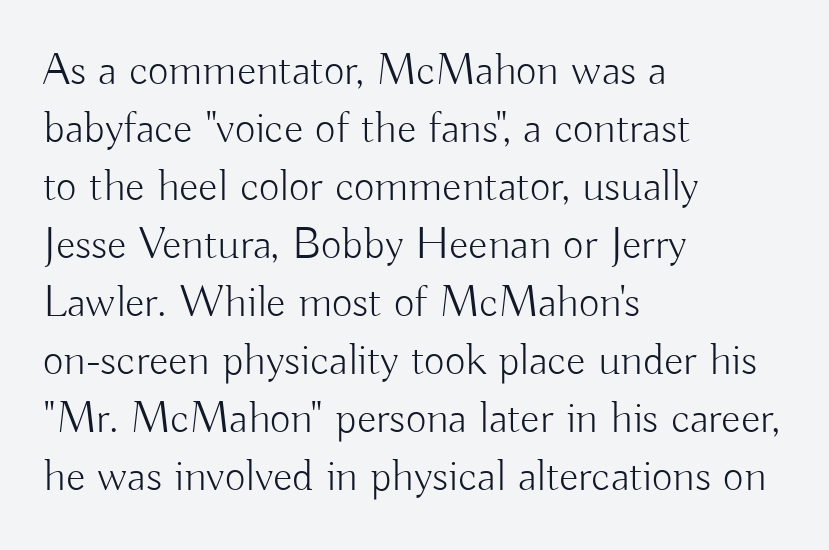
The image shows 45 px light sans-serif type, upright; set left-aligned, normal line spacing (1.29x), normal letter spacing, not underlined; low stroke contrast and a small x-height.
